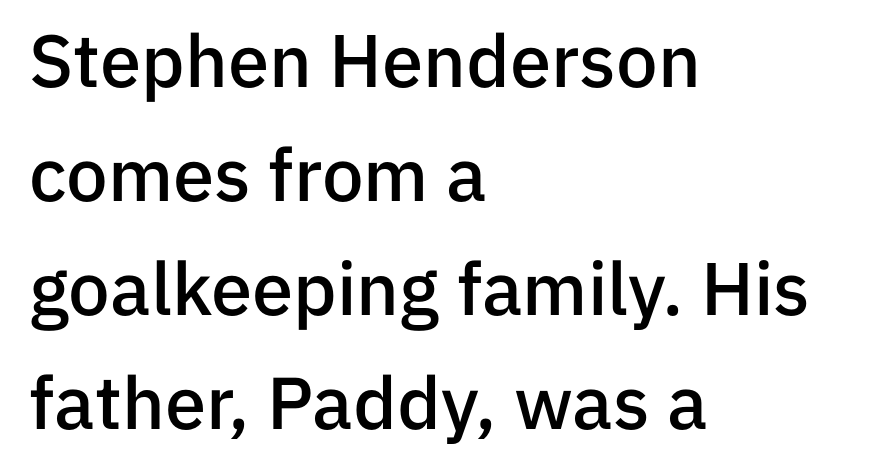
Q: Is the text bold? A: Semi-bold.
Q: Is the text italic (slanted)? A: No, it is upright.
Q: Is the typeface a serif or a sans-serif typeface? A: Sans-serif.
Q: Is the text underlined? A: No.
Q: How is the paragraph aligned? A: Left-aligned.
Q: Is the spacing between letters normal or unusually wide? A: Normal.
Q: Is the spacing between lines tight, normal or loose? A: Normal.
Q: Width (condensed, normal, or wide)? A: Normal.
Q: Stroke contrast? A: Low.
Q: x-height? A: Medium.
Q: Monospaced? A: No.
